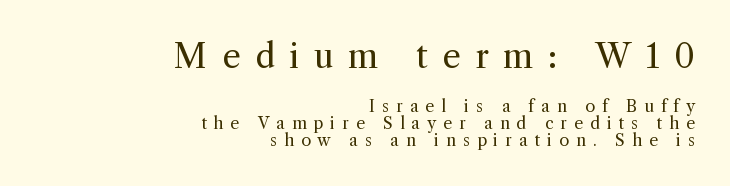
The image shows 33 px regular-weight serif type, upright; set right-aligned, tight line spacing (1.05x), unusually wide letter spacing (+0.44 em), not underlined; the first (top) block is 2.06x larger; a medium x-height.
